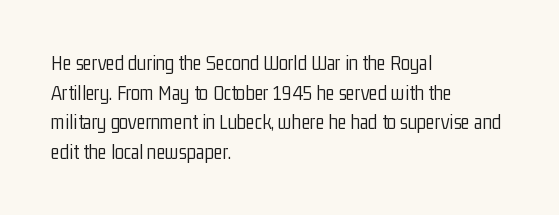
Quick note: underline off. Do the letters lean? They stand straight. The text block is weighted toward the left margin, trailing off unevenly rightward. This rendering leaves character spacing at its baseline value. Vertical spacing — default.
